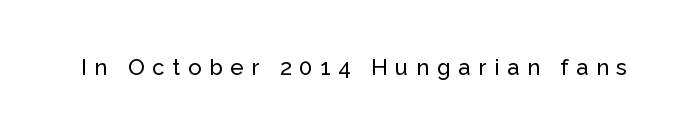
Q: Is the text italic (slanted)? A: No, it is upright.
Q: Is the text underlined? A: No.
Q: Is the spacing between letters normal or unusually wide? A: Unusually wide.
